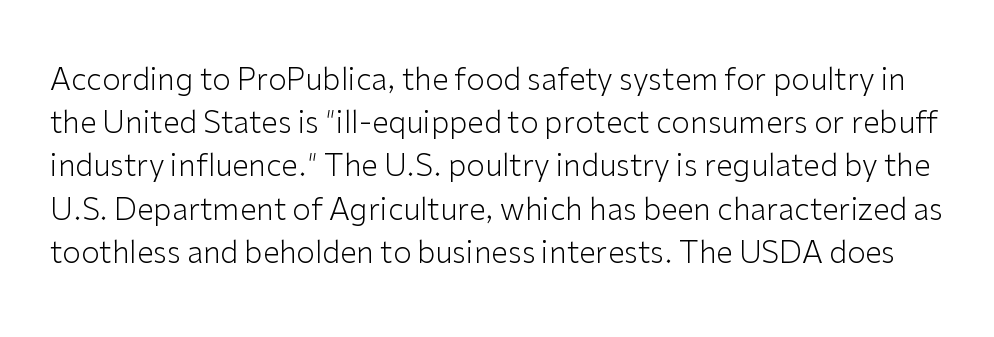
{"serif": "no", "italic": "no", "bold": "no", "weight": "light", "width": "normal", "stroke_contrast": "low", "x_height": "medium", "monospaced": "no", "underline": "no", "line_spacing": "normal", "line_spacing_ratio": 1.44, "letter_spacing": "normal", "letter_spacing_em": 0.0, "glyph_px": 30}
